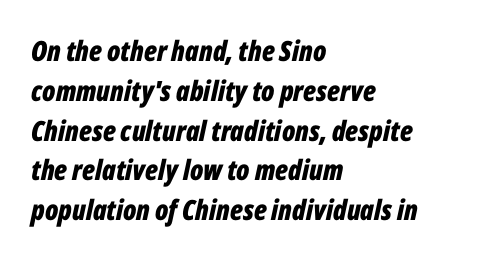
{"italic": "yes", "lean": "right", "slant_degrees": 12, "bold": "yes", "weight": "bold", "width": "condensed", "stroke_contrast": "low", "x_height": "medium", "monospaced": "no", "underline": "no", "align": "left", "line_spacing": "normal", "line_spacing_ratio": 1.42, "letter_spacing": "normal", "letter_spacing_em": 0.0, "glyph_px": 28}
